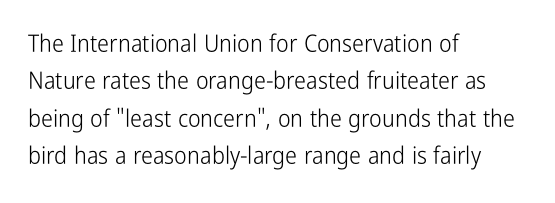
Q: Is the text bold? A: No.
Q: Is the text italic (slanted)? A: No, it is upright.
Q: Is the text underlined? A: No.
Q: How is the paragraph aligned? A: Left-aligned.
Q: Is the spacing between letters normal or unusually wide? A: Normal.
Q: Is the spacing between lines tight, normal or loose? A: Normal.
